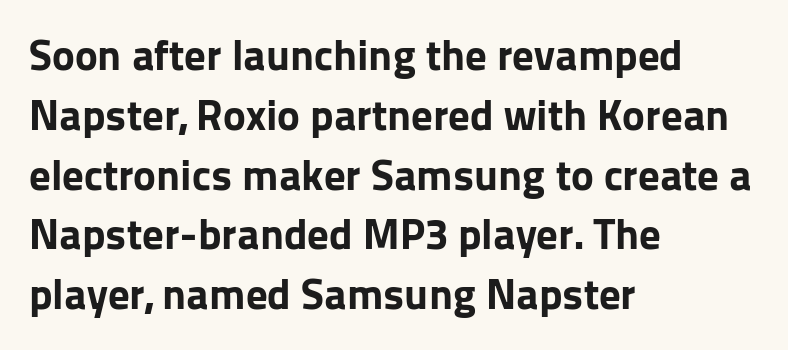
The face used here is proportionally spaced, like ordinary book or web type. Typographically, this falls in the sans-serif category. Layout note: lines flush left. Italic: no, the glyphs are upright roman.
